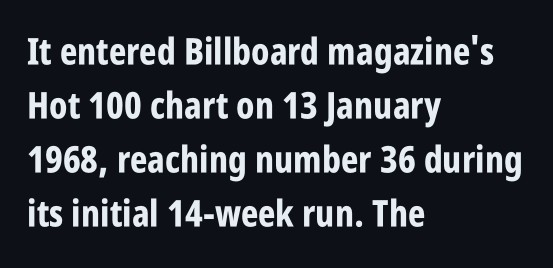
The image shows 37 px bold, condensed sans-serif type, upright; set left-aligned, normal line spacing (1.46x), normal letter spacing, not underlined; low stroke contrast and a large x-height.
